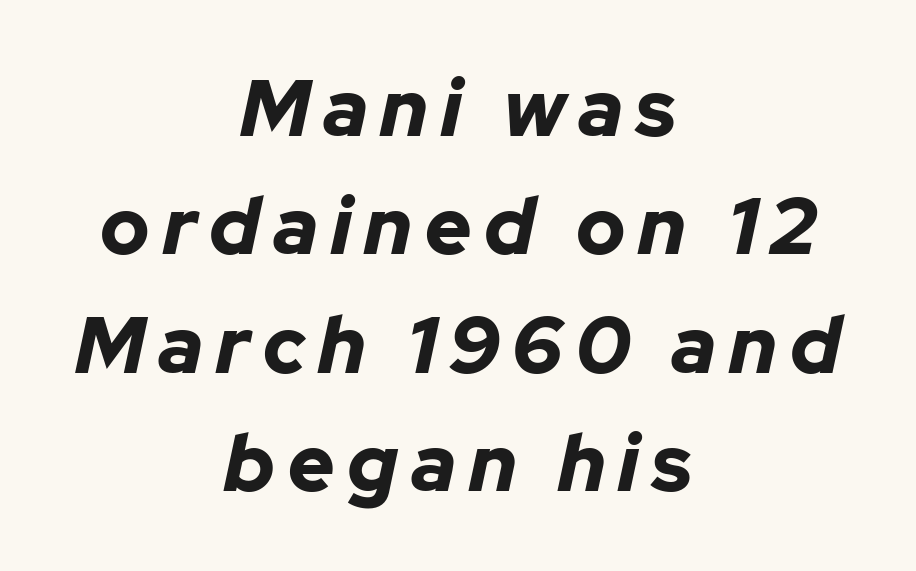
Q: Is the text bold? A: Yes.
Q: Is the text italic (slanted)? A: Yes, it leans right by about 12 degrees.
Q: Is the text underlined? A: No.
Q: How is the paragraph aligned? A: Centered.
Q: Is the spacing between lines tight, normal or loose? A: Normal.
Q: Width (condensed, normal, or wide)? A: Normal.
Q: Stroke contrast? A: Low.
Q: x-height? A: Medium.
Q: Monospaced? A: No.
